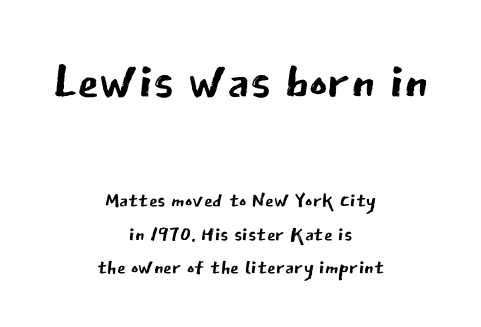
The image shows 71 px regular-weight sans-serif type, upright; set centered, line spacing 1.19x, normal letter spacing, not underlined; the first (top) block is 2.54x larger; low stroke contrast and a medium x-height.
